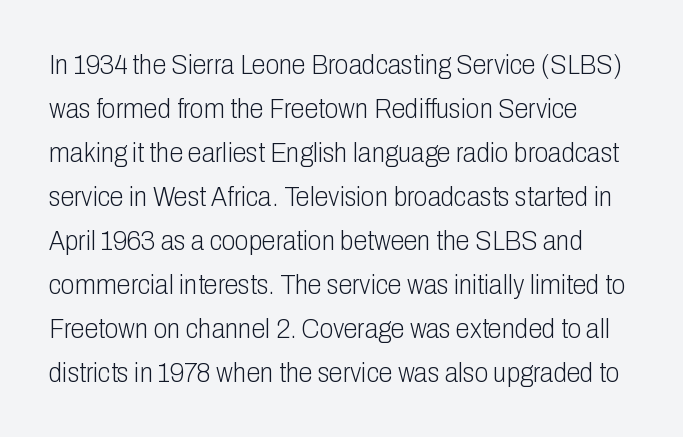
Q: Is the text bold? A: No.
Q: Is the text italic (slanted)? A: No, it is upright.
Q: Is the typeface a serif or a sans-serif typeface? A: Sans-serif.
Q: Is the text underlined? A: No.
Q: Is the spacing between letters normal or unusually wide? A: Normal.
Q: Is the spacing between lines tight, normal or loose? A: Normal.
Q: Width (condensed, normal, or wide)? A: Condensed.
Q: Stroke contrast? A: Low.
Q: x-height? A: Medium.
Q: Monospaced? A: No.
